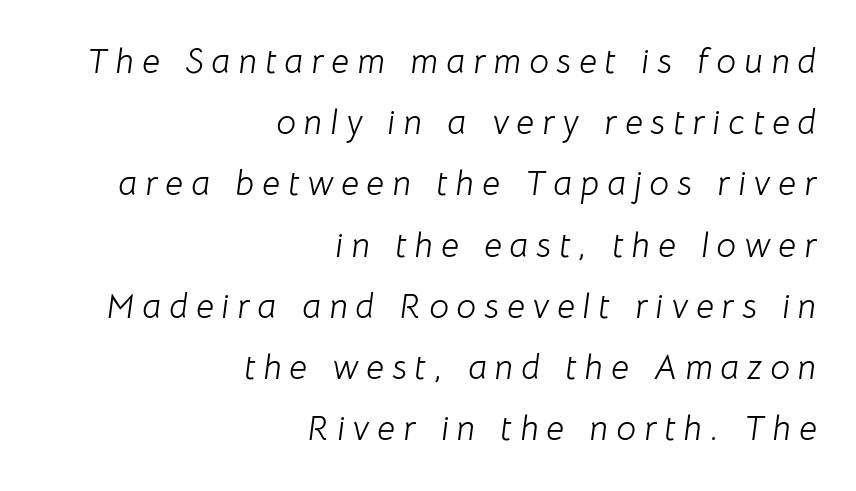
Q: Is the text bold? A: No.
Q: Is the text italic (slanted)? A: Yes, it leans right by about 8 degrees.
Q: Is the text underlined? A: No.
Q: How is the paragraph aligned? A: Right-aligned.
Q: Is the spacing between letters normal or unusually wide? A: Unusually wide.
Q: Width (condensed, normal, or wide)? A: Normal.
Q: Stroke contrast? A: Low.
Q: x-height? A: Medium.
Q: Monospaced? A: No.
